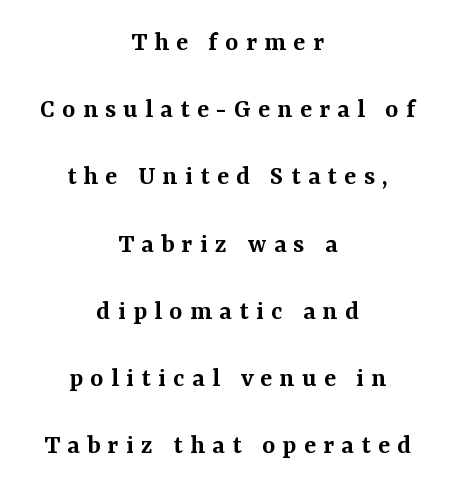
Are there feet on the stems? There are — it's a serif. Quick note: interline space is abundant. These lines were composed using upright roman letters. This rendering widens character spacing well past its baseline value. Looks like regular typesetting: each glyph gets only the width it needs.
